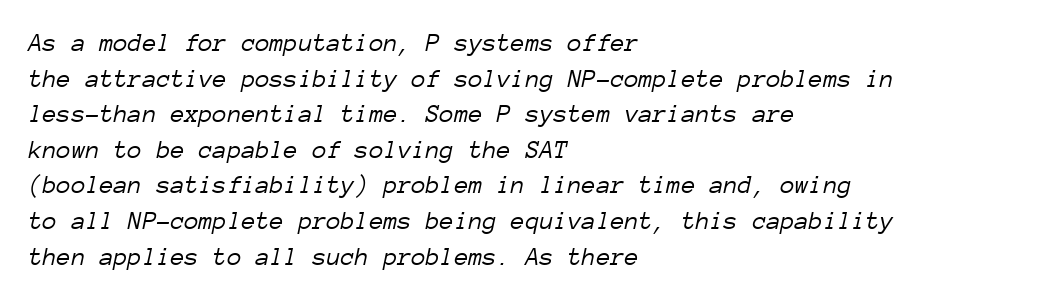
{"italic": "yes", "lean": "right", "slant_degrees": 12, "bold": "no", "underline": "no", "align": "left", "line_spacing": "normal", "line_spacing_ratio": 1.37, "letter_spacing": "normal", "letter_spacing_em": 0.0, "glyph_px": 26}
